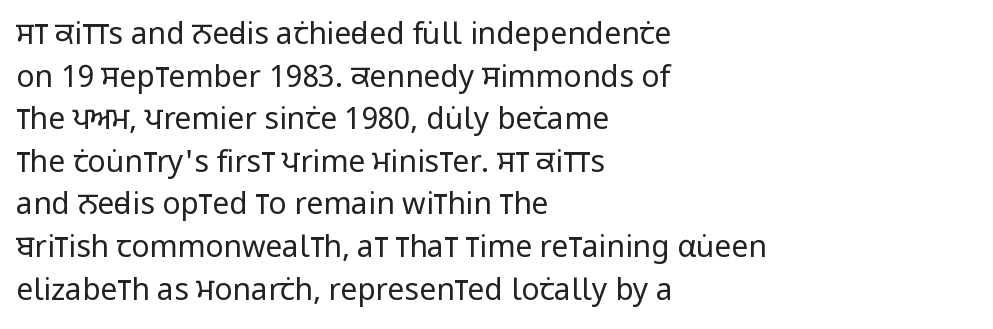
The image shows 30 px regular-weight, condensed sans-serif type, upright; set left-aligned, normal line spacing (1.42x), normal letter spacing, not underlined; low stroke contrast and a large x-height.
